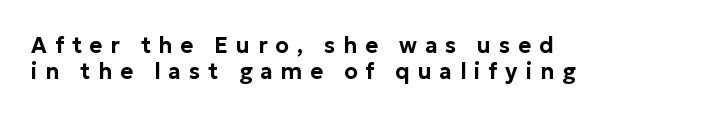
Short note: letters widely spaced. Descenders are the only things crossing below the line. Quick note: not italic, upright. Each line starts at the same left margin while the right side varies.
